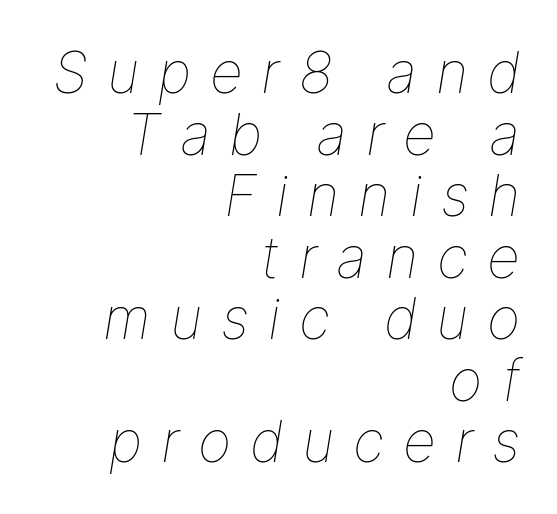
{"italic": "yes", "lean": "right", "slant_degrees": 9, "bold": "no", "weight": "thin", "width": "normal", "stroke_contrast": "low", "x_height": "medium", "monospaced": "no", "underline": "no", "align": "right", "line_spacing": "tight", "line_spacing_ratio": 1.08, "letter_spacing": "wide", "letter_spacing_em": 0.33, "glyph_px": 57}
